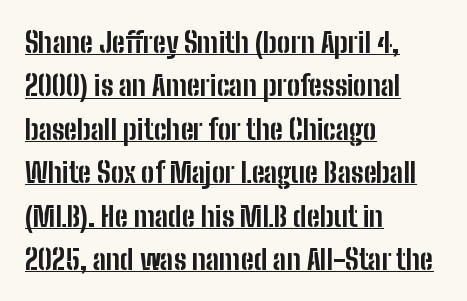
The letters advance in unequal steps, a hallmark of proportional type. Spacing between characters is what you'd get straight out of the box. Chunky letters — that's bold for sure. The designer left line spacing at the default. The ragged edge is on the right, which tells us the setting is flush left.
